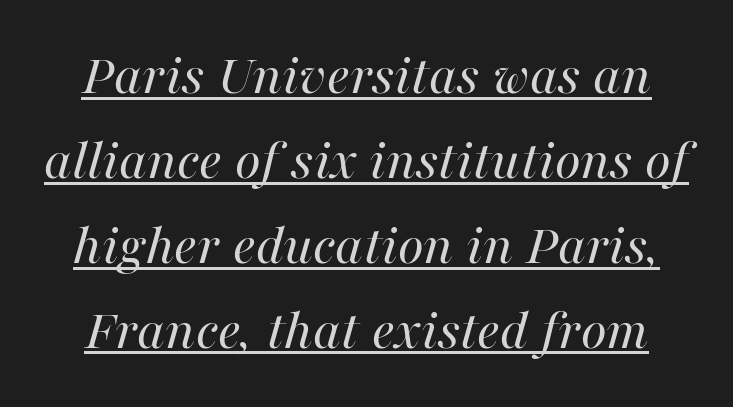
The line-height multiplier appears to be the usual default. This is not heavy type; no bold has been used. The specimen reads as italic at a glance. Tracking value appears to be zero — textbook default spacing. Each line of the rendering has a horizontal stroke beneath the glyphs. The letters advance in unequal steps, a hallmark of proportional type.
